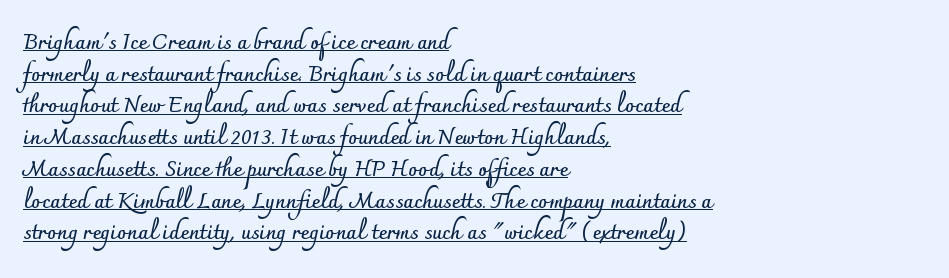
Every letter is thick-stroked: bold, no question. A typesetter would call this zero additional tracking. The lettering is marked with a stroke running underneath it. These lines stack with their left ends in a neat column.
